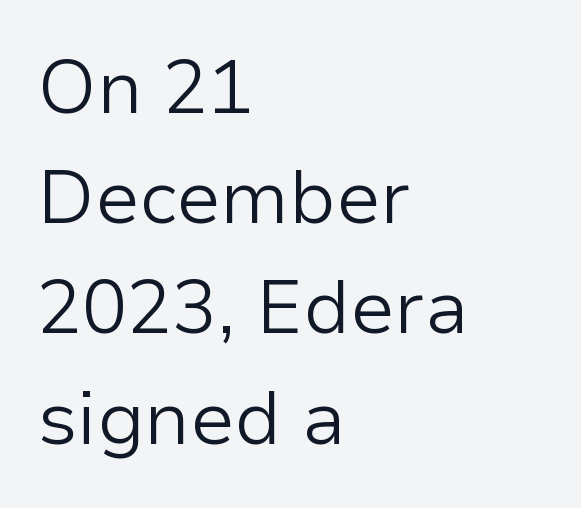
Notice how descenders clear the ascenders below comfortably — that's standard leading. Horizontal alignment here is leftward, the default for most running prose. The horizontal fit of the characters is conventional and even. Nothing sits at the stroke ends, so this counts as sans-serif. The strip under each line holds only bare page. This is roman type, the default non-slanted kind.
